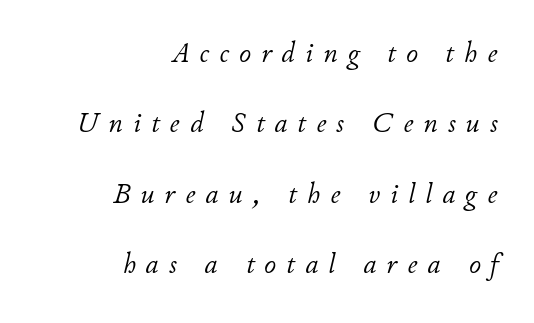
The image shows 29 px light type, italic (leaning right); set right-aligned, loose line spacing (2.43x), unusually wide letter spacing (+0.35 em), not underlined; low stroke contrast and a small x-height.
